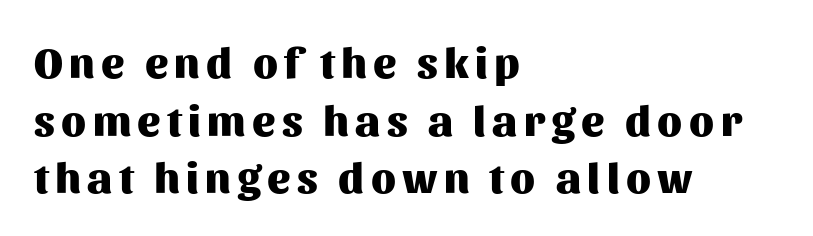
Q: Is the text bold? A: Yes.
Q: Is the text italic (slanted)? A: No, it is upright.
Q: Is the typeface a serif or a sans-serif typeface? A: Sans-serif.
Q: Is the text underlined? A: No.
Q: How is the paragraph aligned? A: Left-aligned.
Q: Is the spacing between lines tight, normal or loose? A: Normal.
Q: Width (condensed, normal, or wide)? A: Normal.
Q: Stroke contrast? A: Medium.
Q: x-height? A: Medium.
Q: Monospaced? A: No.
